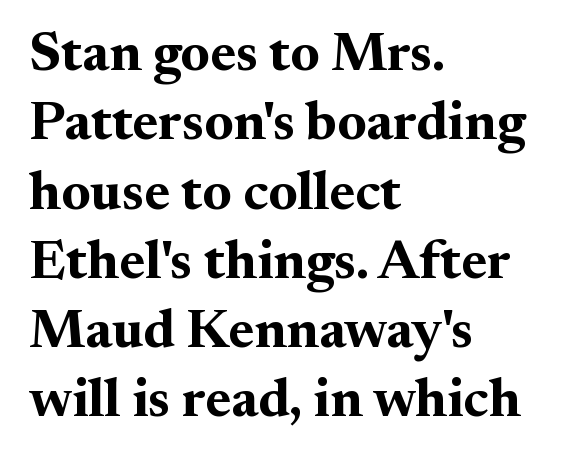
You can tell it's not italic because the verticals are truly vertical. The rendering uses a bold face; every stroke is thick and dark. Think of a printed novel: that variable character pitch is what you see here. Does extra space separate the letters? No, they use regular spacing. Is this a sans? No — the strokes have serifs.
